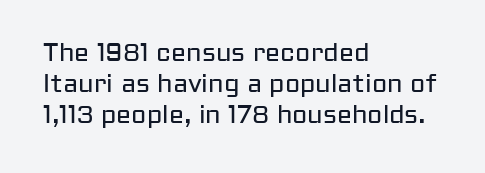
Q: Is the text bold? A: No.
Q: Is the text italic (slanted)? A: No, it is upright.
Q: Is the text underlined? A: No.
Q: How is the paragraph aligned? A: Left-aligned.
Q: Is the spacing between letters normal or unusually wide? A: Normal.
Q: Is the spacing between lines tight, normal or loose? A: Normal.
